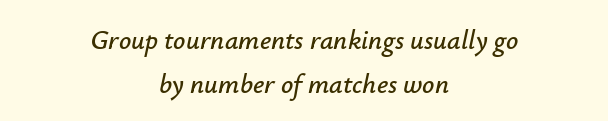
{"italic": "yes", "lean": "right", "slant_degrees": 12, "underline": "no", "align": "center", "line_spacing": "normal", "line_spacing_ratio": 1.62, "letter_spacing": "normal", "letter_spacing_em": 0.0, "glyph_px": 27}
